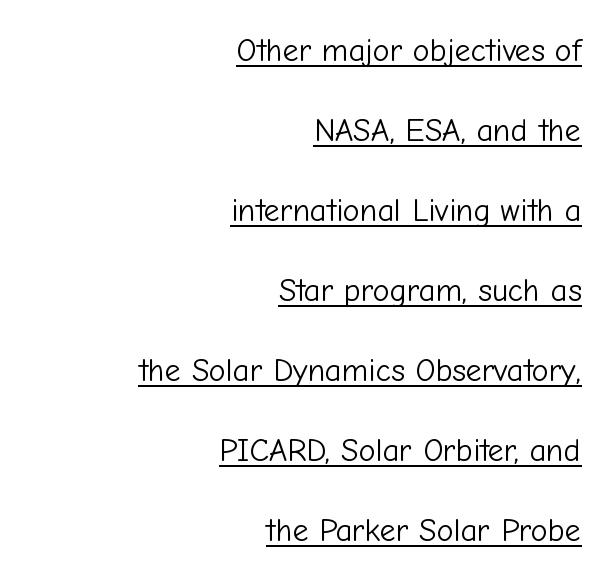
{"serif": "no", "italic": "no", "bold": "no", "weight": "light", "width": "normal", "stroke_contrast": "low", "x_height": "medium", "monospaced": "no", "underline": "yes", "align": "right", "line_spacing": "loose", "line_spacing_ratio": 2.5, "letter_spacing": "normal", "letter_spacing_em": 0.0, "glyph_px": 32}
